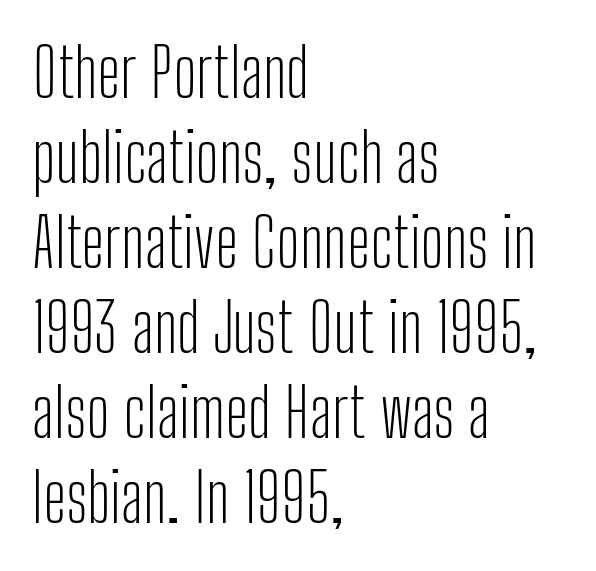
Does the type have serifs? No, each stem ends abruptly. Vertical spacing — default. Does the copy run flush right? No — it runs flush left. Letters have the restrained weight of plain body copy at most. Look at the tracking — it's just the regular setting, nothing added. These lines are rendered in a variable-pitch font.
